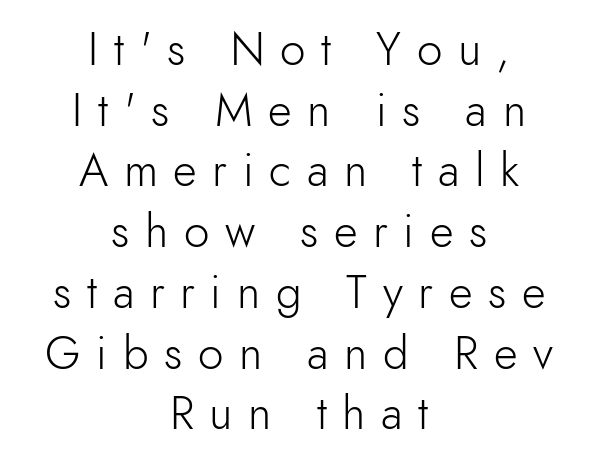
The image shows 46 px light sans-serif type, upright; set centered, normal line spacing (1.32x), unusually wide letter spacing (+0.34 em), not underlined; a small x-height.
